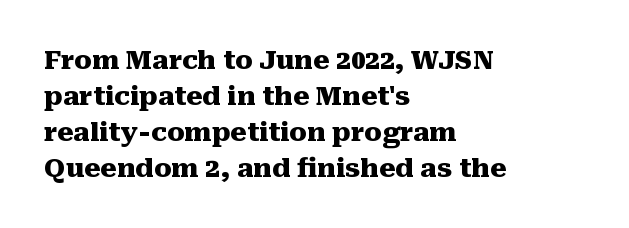
Q: Is the text bold? A: Yes.
Q: Is the text italic (slanted)? A: No, it is upright.
Q: Is the text underlined? A: No.
Q: How is the paragraph aligned? A: Left-aligned.
Q: Is the spacing between letters normal or unusually wide? A: Normal.
Q: Is the spacing between lines tight, normal or loose? A: Normal.
